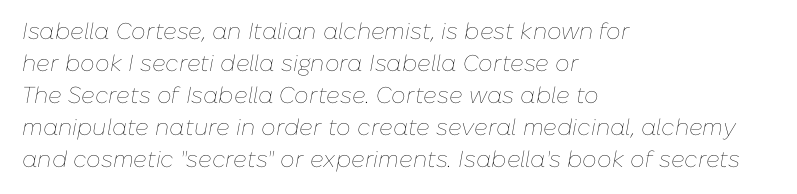
Q: Is the text bold? A: No.
Q: Is the text italic (slanted)? A: Yes, it leans right by about 10 degrees.
Q: Is the text underlined? A: No.
Q: How is the paragraph aligned? A: Left-aligned.
Q: Is the spacing between letters normal or unusually wide? A: Normal.
Q: Is the spacing between lines tight, normal or loose? A: Normal.
